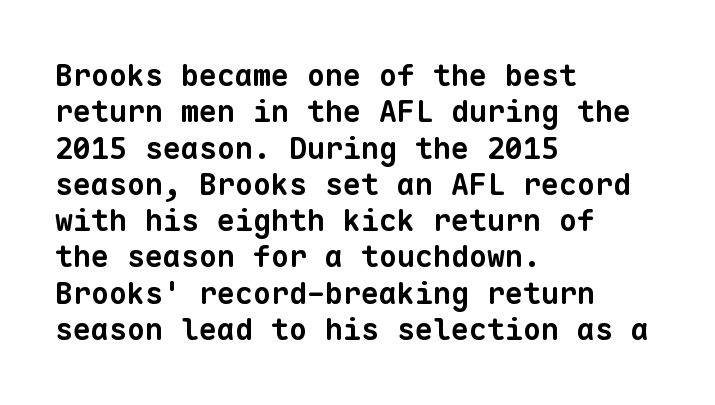
Line beginnings align vertically; line endings do not. The glyphs have the mass of a bold cut. Note the uniform advance width — an 'i' takes as much space as an 'm'. The passage shown has conventional tracking throughout. Stroke terminals: plain, sans-serif. Descenders hang freely into open space.
